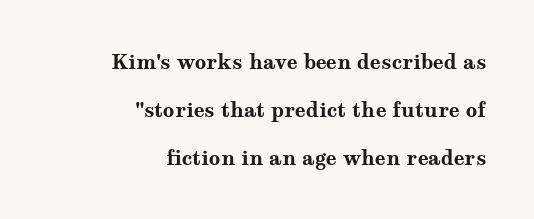
Notice the wide empty band between every row — that's loose leading. I'd describe the lettering as bold — thick and assertive. Caption: standard tracking, unaltered. Just letters on the line, the space beneath them empty. Italic? Not at all — the glyphs are vertical.
